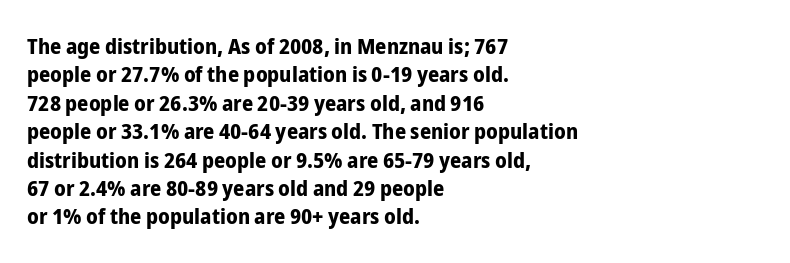
This is the regular roman posture of the typeface. The lines in this sample share a left origin and differ only in where they stop. Standard letterfit; no display-style spreading of the glyphs. Heavy-handed strokes throughout: this text is bold. The space directly below the letters is spotless.
